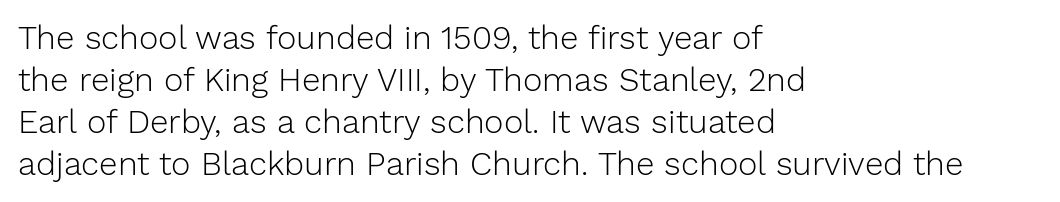
Type style note: lacks serifs. Evenly set lines give the paragraph a standard silhouette. The string is rendered with underlining switched off. Does extra space separate the letters? No, they use regular spacing. In CSS terms this would be text-align: left. Ascenders rise straight up at ninety degrees.
